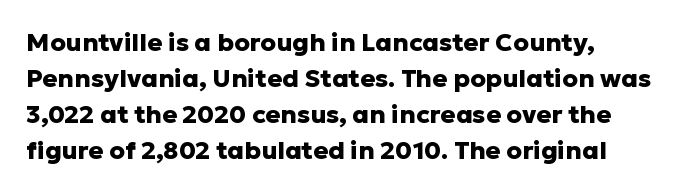
{"italic": "no", "bold": "yes", "underline": "no", "align": "left", "line_spacing": "normal", "line_spacing_ratio": 1.44, "letter_spacing": "normal", "letter_spacing_em": 0.0, "glyph_px": 25}
